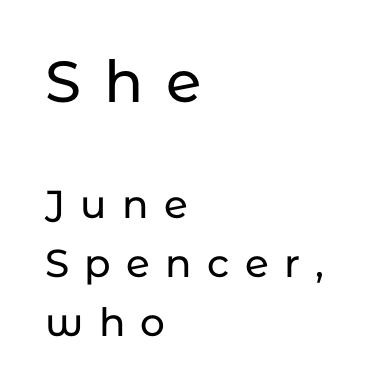
Horizontally, the lines are justified to the leading edge only. These lines are composed in type without serifs. This is roman type, the default non-slanted kind. Spacing verdict: proportional, widths tailored to each character. Quick note: interline space is typical. You could only call the tracking loose — the letters float apart.
